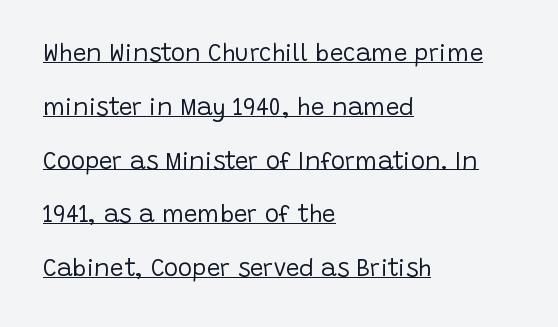
In terms of leading, this rendering errs on the spacious side. Heft: none added — not bold. The gaps between neighbouring characters are ordinary and unremarkable. Every row of glyphs begins at an identical x-position on the left.
